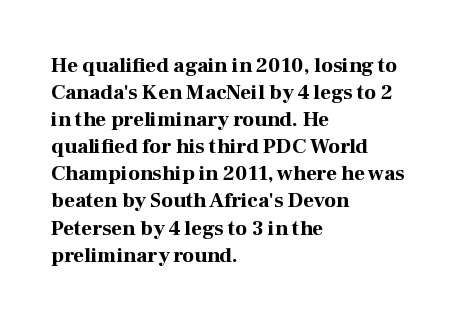
Q: Is the text bold? A: Yes.
Q: Is the text italic (slanted)? A: No, it is upright.
Q: Is the text underlined? A: No.
Q: How is the paragraph aligned? A: Left-aligned.
Q: Is the spacing between letters normal or unusually wide? A: Normal.
Q: Is the spacing between lines tight, normal or loose? A: Normal.
